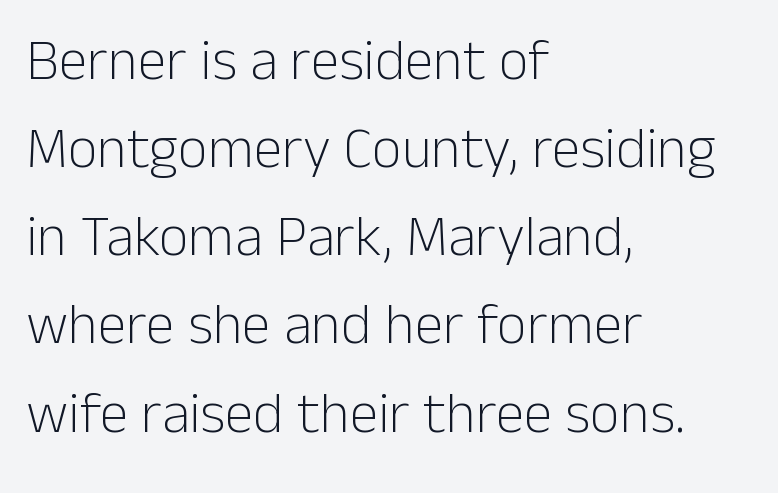
{"serif": "no", "italic": "no", "bold": "no", "weight": "light", "width": "normal", "stroke_contrast": "low", "x_height": "medium", "monospaced": "no", "underline": "no", "align": "left", "line_spacing": "normal", "line_spacing_ratio": 1.52, "letter_spacing": "normal", "letter_spacing_em": 0.0, "glyph_px": 58}
